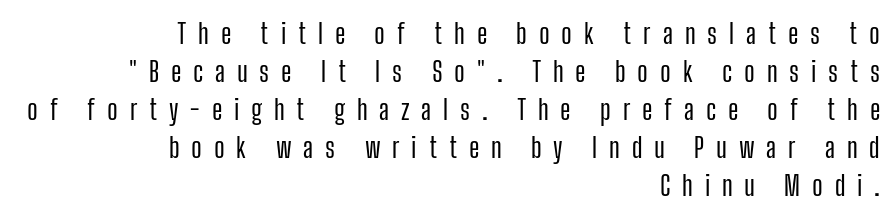
The image shows 28 px condensed sans-serif type, upright; set right-aligned, normal line spacing (1.36x), unusually wide letter spacing (+0.42 em), not underlined; low stroke contrast and a medium x-height.
